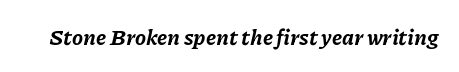
Q: Is the text bold? A: Yes.
Q: Is the text italic (slanted)? A: Yes, it leans right by about 11 degrees.
Q: Is the text underlined? A: No.
Q: Is the spacing between letters normal or unusually wide? A: Normal.
